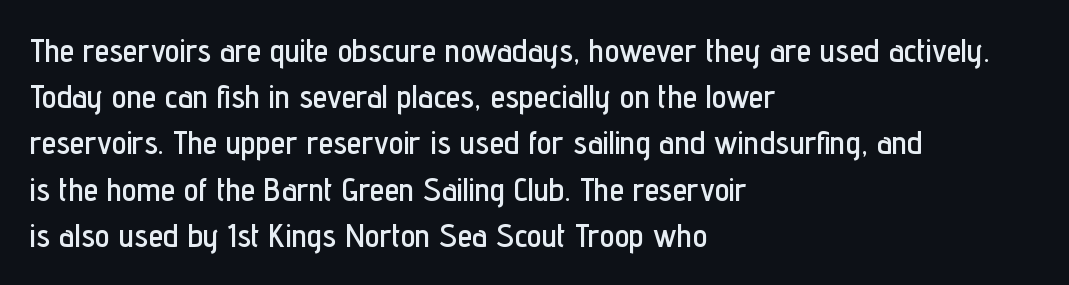
The image shows 33 px condensed sans-serif type, upright; set left-aligned, normal line spacing (1.4x), normal letter spacing, not underlined; low stroke contrast and a medium x-height.
